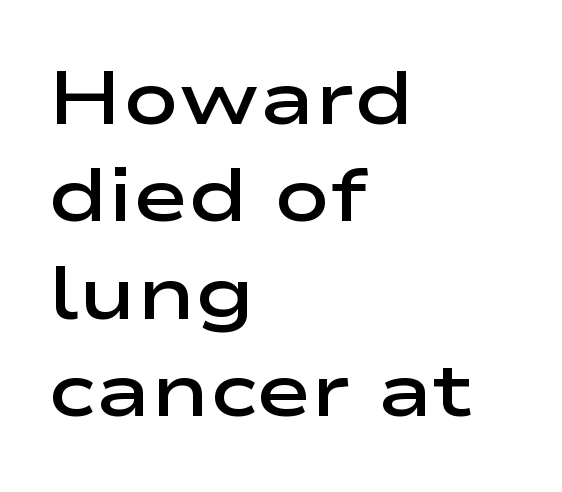
Q: Is the text bold? A: Semi-bold.
Q: Is the text italic (slanted)? A: No, it is upright.
Q: Is the typeface a serif or a sans-serif typeface? A: Sans-serif.
Q: Is the text underlined? A: No.
Q: How is the paragraph aligned? A: Left-aligned.
Q: Is the spacing between letters normal or unusually wide? A: Normal.
Q: Is the spacing between lines tight, normal or loose? A: Normal.
Q: Width (condensed, normal, or wide)? A: Wide.
Q: Stroke contrast? A: Low.
Q: x-height? A: Medium.
Q: Monospaced? A: No.
